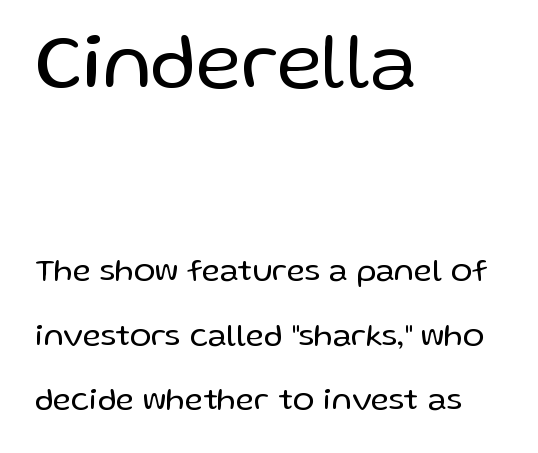
Does the leading feel generous? Absolutely, it's lavish. In terms of letterspacing, this is plain default setting. A roman cut, with each character standing at attention. The strip under each line holds only bare page. No feet cap the strokes, marking this as sans-serif type.
